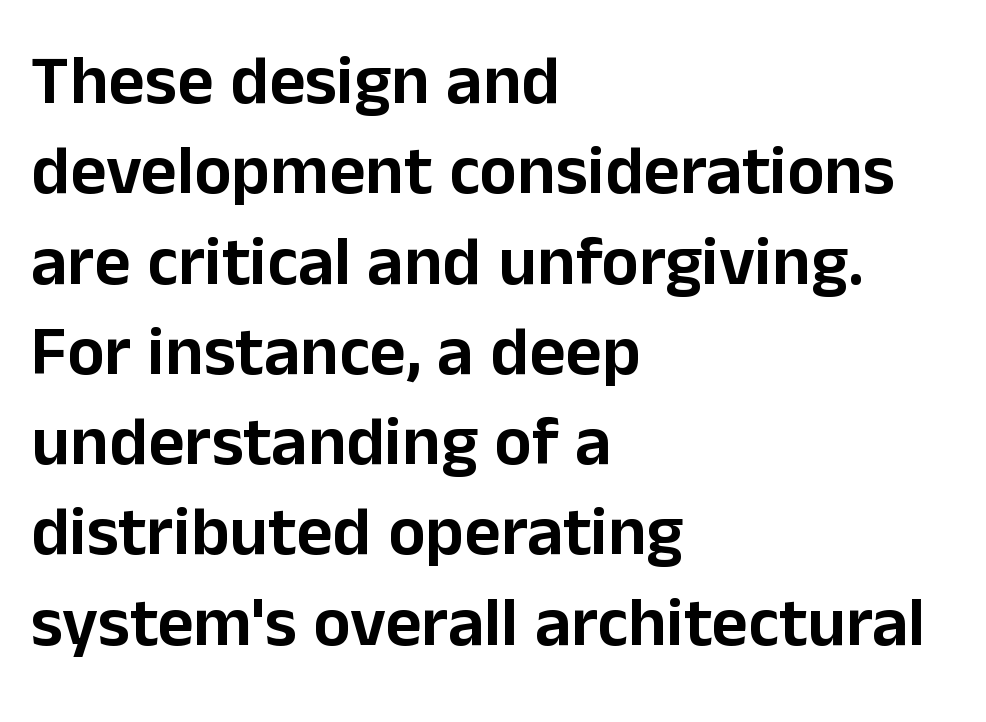
Q: Is the text italic (slanted)? A: No, it is upright.
Q: Is the typeface a serif or a sans-serif typeface? A: Sans-serif.
Q: Is the text underlined? A: No.
Q: How is the paragraph aligned? A: Left-aligned.
Q: Is the spacing between letters normal or unusually wide? A: Normal.
Q: Is the spacing between lines tight, normal or loose? A: Normal.
Q: Width (condensed, normal, or wide)? A: Normal.
Q: Stroke contrast? A: Low.
Q: x-height? A: Medium.
Q: Monospaced? A: No.
